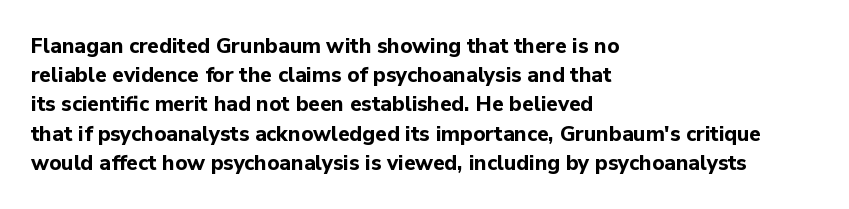
{"italic": "no", "bold": "yes", "underline": "no", "align": "left", "line_spacing": "normal", "line_spacing_ratio": 1.39, "letter_spacing": "normal", "letter_spacing_em": 0.0, "glyph_px": 21}
